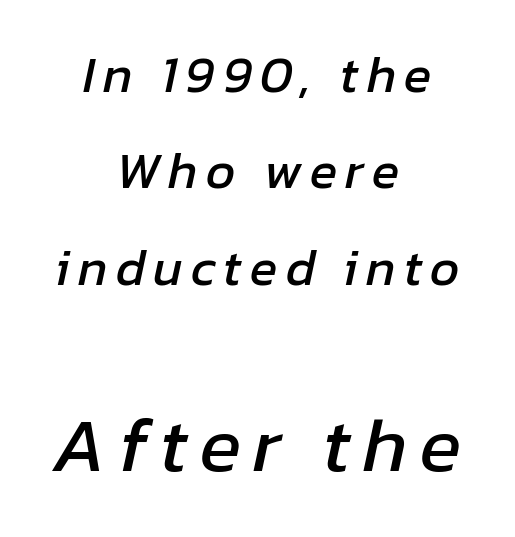
The lower block of text is set noticeably larger than the block above it. The passage is arranged like a title page — every line centered. Honestly, there is no underline to notice here at all. Spacing verdict: proportional, widths tailored to each character.
